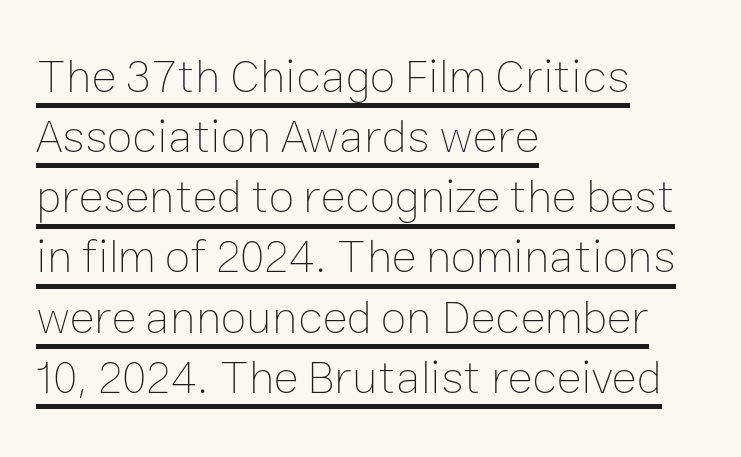
The image shows 47 px thin type, upright; set left-aligned, normal line spacing (1.28x), normal letter spacing, underlined; low stroke contrast and a medium x-height.
